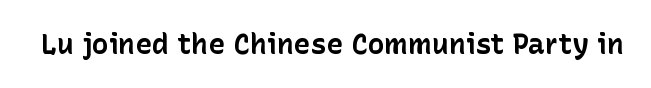
Q: Is the text bold? A: Yes.
Q: Is the text italic (slanted)? A: No, it is upright.
Q: Is the typeface a serif or a sans-serif typeface? A: Sans-serif.
Q: Is the text underlined? A: No.
Q: Is the spacing between letters normal or unusually wide? A: Normal.
Q: Width (condensed, normal, or wide)? A: Normal.
Q: Stroke contrast? A: Low.
Q: x-height? A: Medium.
Q: Monospaced? A: No.
